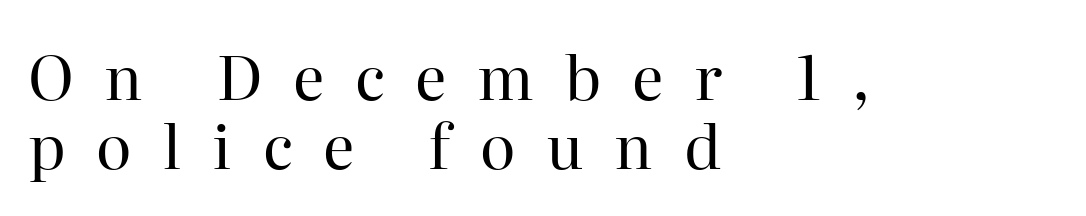
Q: Is the text bold? A: No.
Q: Is the text italic (slanted)? A: No, it is upright.
Q: Is the typeface a serif or a sans-serif typeface? A: Serif.
Q: Is the text underlined? A: No.
Q: How is the paragraph aligned? A: Left-aligned.
Q: Is the spacing between letters normal or unusually wide? A: Unusually wide.
Q: Is the spacing between lines tight, normal or loose? A: Tight.
Q: Width (condensed, normal, or wide)? A: Normal.
Q: Stroke contrast? A: High.
Q: x-height? A: Medium.
Q: Monospaced? A: No.
